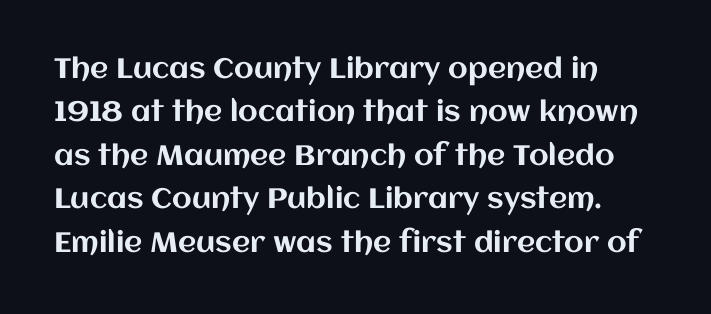
The rendering uses a moderate line-height, typical for paragraphs. A typesetter would mark this as roman, not italic. Default kerning and tracking; the words read as compact shapes. Plain, unruled lines of type.
